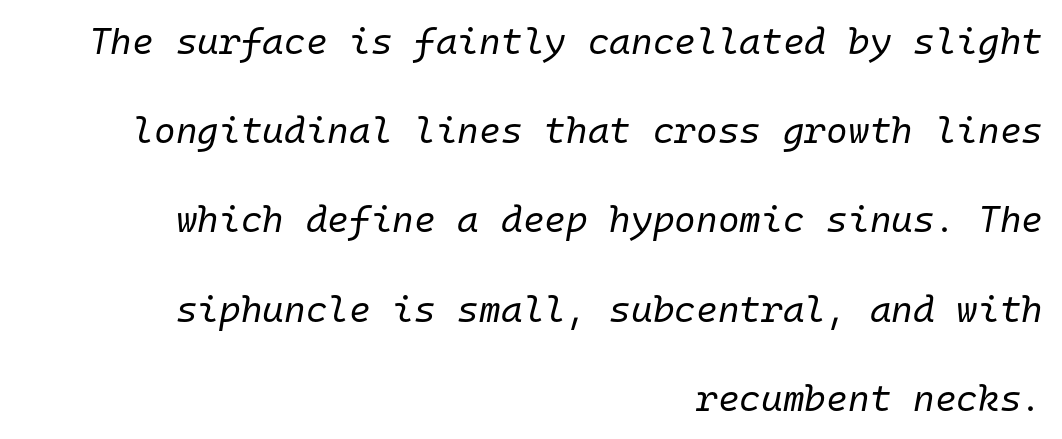
The image shows 37 px regular-weight type, italic (leaning right), monospaced; set right-aligned, loose line spacing (2.41x), normal letter spacing, not underlined; low stroke contrast and a medium x-height.
